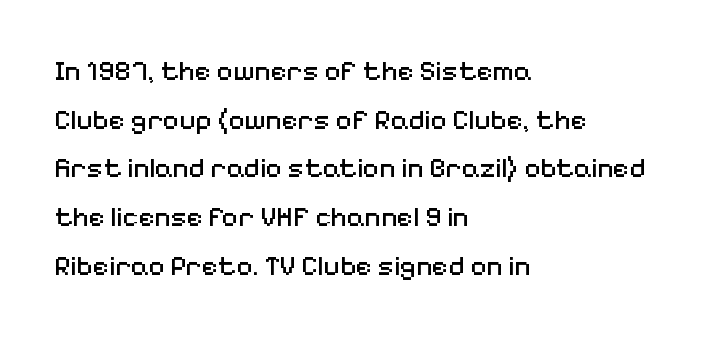
Q: Is the text bold? A: No.
Q: Is the text italic (slanted)? A: No, it is upright.
Q: Is the typeface a serif or a sans-serif typeface? A: Sans-serif.
Q: Is the text underlined? A: No.
Q: How is the paragraph aligned? A: Left-aligned.
Q: Is the spacing between letters normal or unusually wide? A: Normal.
Q: Width (condensed, normal, or wide)? A: Normal.
Q: Stroke contrast? A: Medium.
Q: x-height? A: Medium.
Q: Monospaced? A: No.
